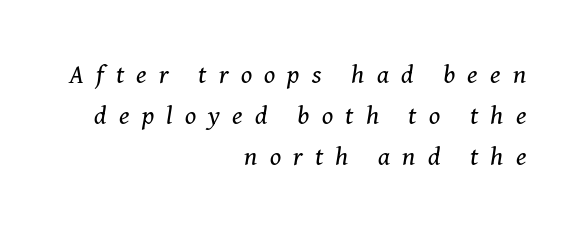
The image shows 26 px text type, italic (leaning right); set right-aligned, normal line spacing (1.57x), unusually wide letter spacing (+0.47 em), not underlined.
